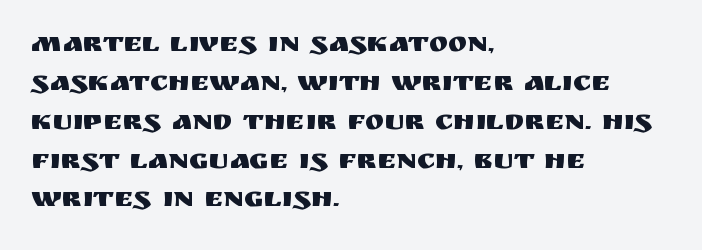
Horizontally, the lines are justified to the leading edge only. Quick note: underline off. The passage shown has conventional tracking throughout. Character widths vary here, with narrow letters taking less room than wide ones.
